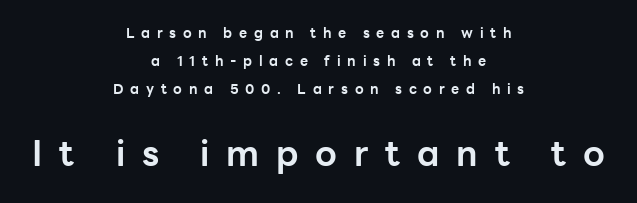
You get the small type first, then a jump to larger type. The strokes are fattened all the way to bold. A bare baseline throughout the passage. Loose tracking; the words dissolve into strings of separated letters. Character widths vary here, with narrow letters taking less room than wide ones. This rendering employs a face without finishing strokes, i.e., a sans-serif.
